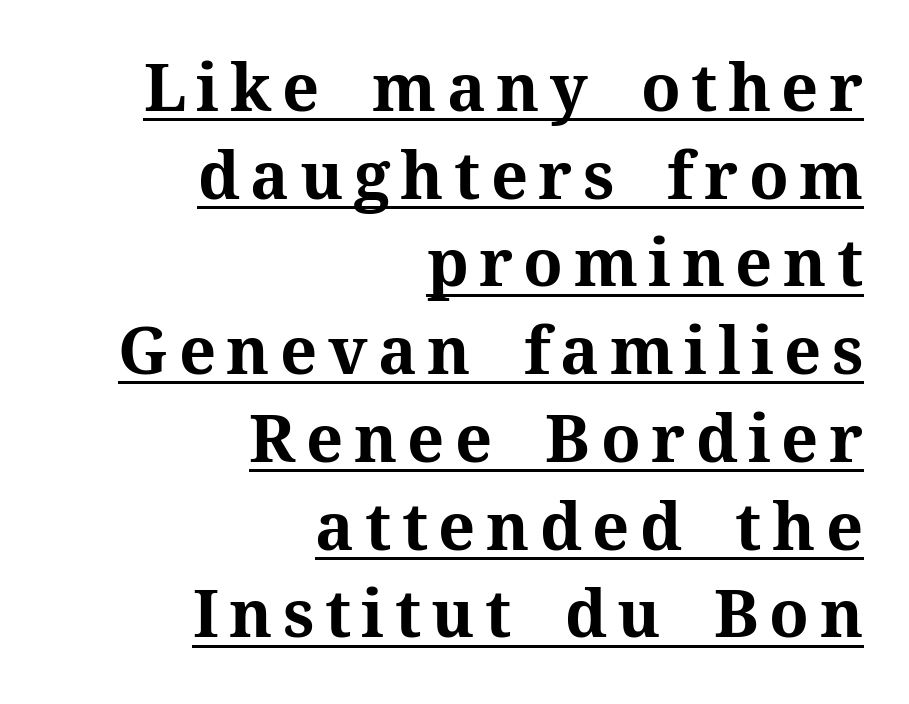
{"serif": "yes", "italic": "no", "bold": "yes", "weight": "bold", "width": "normal", "stroke_contrast": "medium", "x_height": "medium", "monospaced": "no", "underline": "yes", "align": "right", "line_spacing": "normal", "line_spacing_ratio": 1.35, "glyph_px": 65}
